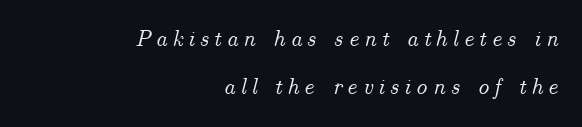
Notice how the passage keeps a crisp vertical edge on the right only. A bare baseline throughout the passage. Short note: letters widely spaced. In terms of posture, this sample is oblique. One glance says open: line gaps are wider than usual.
